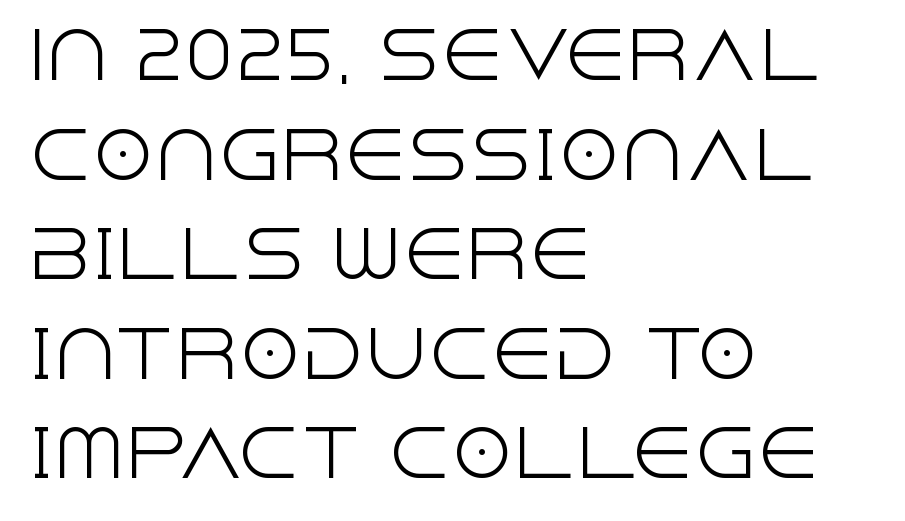
{"serif": "no", "italic": "no", "bold": "no", "weight": "light", "width": "normal", "x_height": "large", "monospaced": "no", "underline": "no", "align": "left", "line_spacing": "normal", "line_spacing_ratio": 1.58, "letter_spacing": "normal", "letter_spacing_em": 0.0, "glyph_px": 63}
